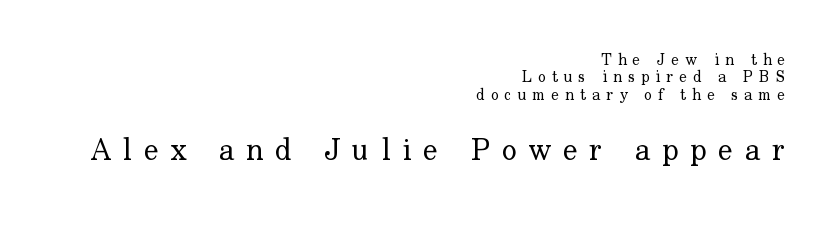
Q: Is the text bold? A: No.
Q: Is the text italic (slanted)? A: No, it is upright.
Q: Is the typeface a serif or a sans-serif typeface? A: Serif.
Q: Is the text underlined? A: No.
Q: How is the paragraph aligned? A: Right-aligned.
Q: Is the spacing between letters normal or unusually wide? A: Unusually wide.
Q: Is the spacing between lines tight, normal or loose? A: Tight.
Q: Which block of text is set in a larger size, the first (top) or the second (bottom)? A: The second (bottom) one.
Q: Width (condensed, normal, or wide)? A: Normal.
Q: Stroke contrast? A: Low.
Q: x-height? A: Small.
Q: Monospaced? A: No.
